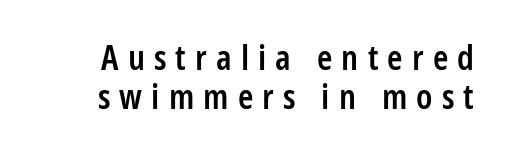
Q: Is the text bold? A: Semi-bold.
Q: Is the text italic (slanted)? A: No, it is upright.
Q: Is the typeface a serif or a sans-serif typeface? A: Sans-serif.
Q: Is the text underlined? A: No.
Q: Is the spacing between letters normal or unusually wide? A: Unusually wide.
Q: Is the spacing between lines tight, normal or loose? A: Tight.
Q: Width (condensed, normal, or wide)? A: Condensed.
Q: Stroke contrast? A: Low.
Q: x-height? A: Medium.
Q: Monospaced? A: No.
